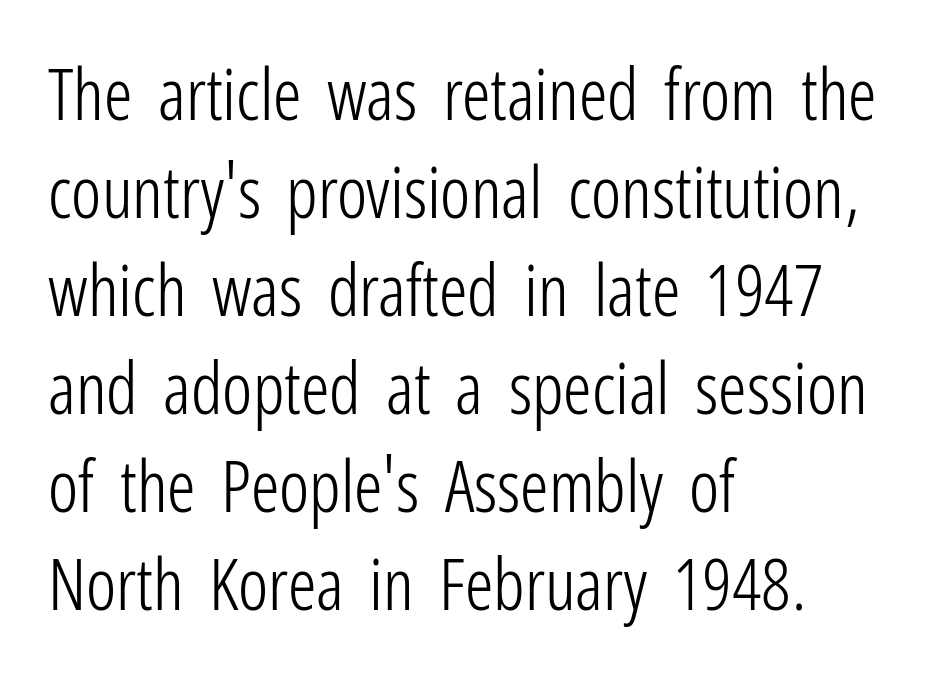
{"serif": "no", "italic": "no", "bold": "no", "weight": "light", "width": "condensed", "stroke_contrast": "low", "x_height": "medium", "monospaced": "no", "underline": "no", "align": "left", "line_spacing": "normal", "line_spacing_ratio": 1.38, "letter_spacing": "normal", "letter_spacing_em": 0.0, "glyph_px": 71}
